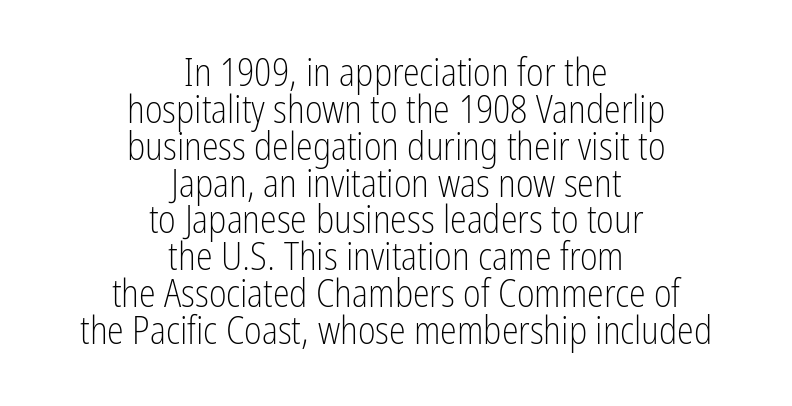
Q: Is the text bold? A: No.
Q: Is the text italic (slanted)? A: No, it is upright.
Q: Is the typeface a serif or a sans-serif typeface? A: Sans-serif.
Q: Is the text underlined? A: No.
Q: How is the paragraph aligned? A: Centered.
Q: Is the spacing between letters normal or unusually wide? A: Normal.
Q: Is the spacing between lines tight, normal or loose? A: Tight.
Q: Width (condensed, normal, or wide)? A: Condensed.
Q: Stroke contrast? A: Low.
Q: x-height? A: Medium.
Q: Monospaced? A: No.
